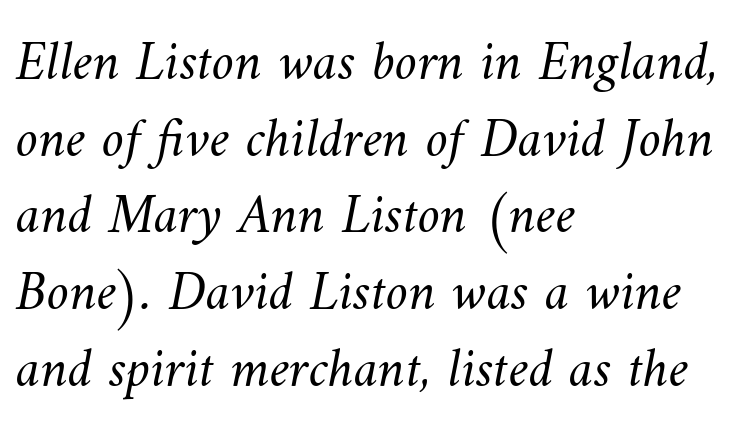
On a weight scale, this lands at 450 or below. Nobody touched the tracking dial on this one. Note the varied advance widths — an 'i' is clearly narrower than an 'm'. Reading down the column, the eye jumps a familiar distance to each next line. Each line starts at the same left margin while the right side varies.
